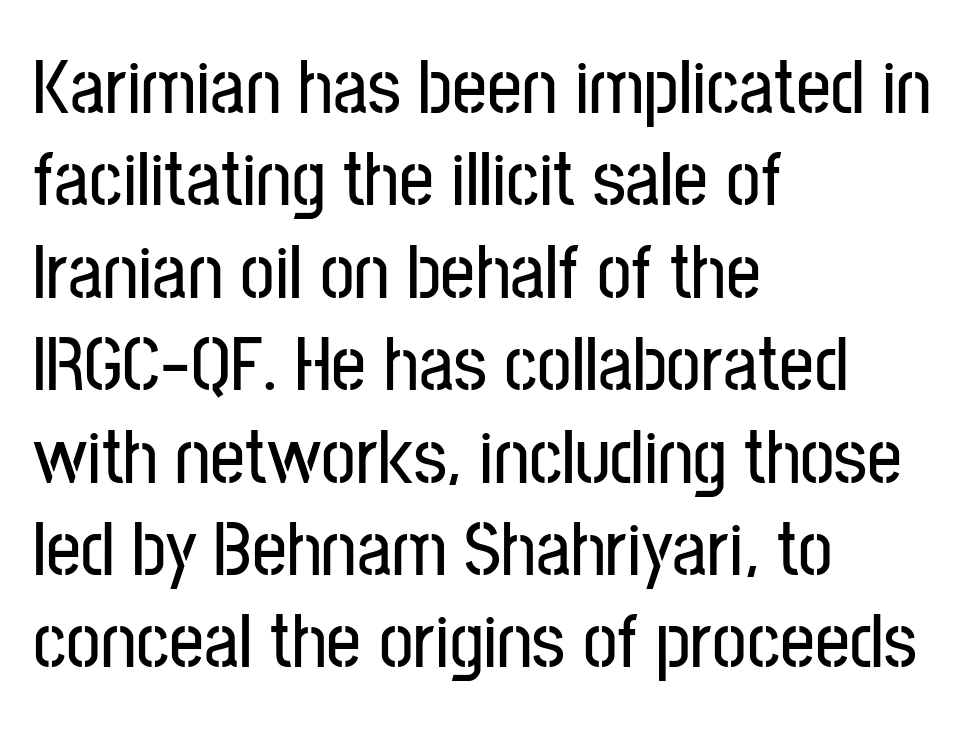
{"serif": "no", "italic": "no", "width": "condensed", "stroke_contrast": "low", "x_height": "medium", "monospaced": "no", "underline": "no", "align": "left", "line_spacing_ratio": 1.2, "letter_spacing": "normal", "letter_spacing_em": 0.0, "glyph_px": 77}
